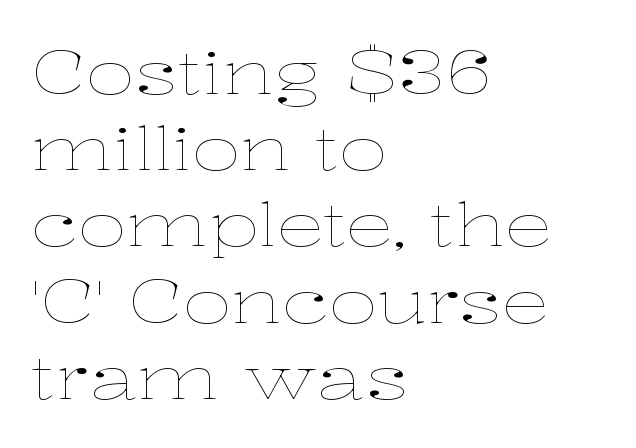
The image shows 60 px thin, wide type, upright; set left-aligned, normal line spacing (1.27x), normal letter spacing, not underlined; low stroke contrast and a medium x-height.
